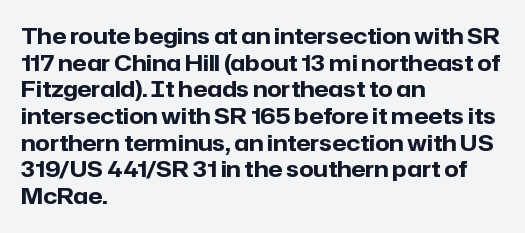
The image shows 21 px bold type, upright; set left-aligned, normal line spacing (1.27x), normal letter spacing, not underlined.
